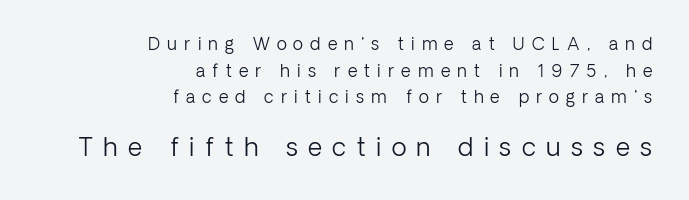
Q: Is the text bold? A: No.
Q: Is the text italic (slanted)? A: No, it is upright.
Q: Is the text underlined? A: No.
Q: How is the paragraph aligned? A: Right-aligned.
Q: Is the spacing between letters normal or unusually wide? A: Unusually wide.
Q: Is the spacing between lines tight, normal or loose? A: Normal.
Q: Which block of text is set in a larger size, the first (top) or the second (bottom)? A: The second (bottom) one.
